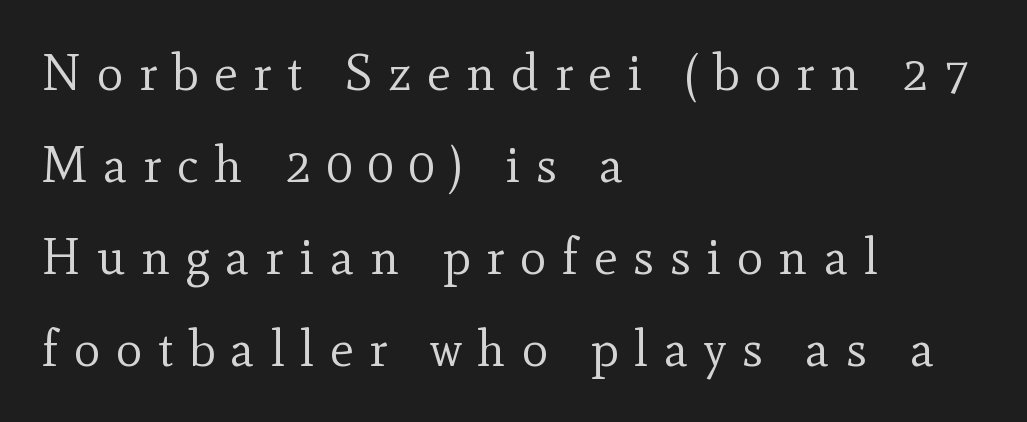
{"serif": "yes", "italic": "no", "bold": "no", "weight": "regular", "width": "normal", "x_height": "small", "monospaced": "no", "underline": "no", "align": "left", "line_spacing_ratio": 1.84, "letter_spacing": "wide", "letter_spacing_em": 0.31, "glyph_px": 50}
